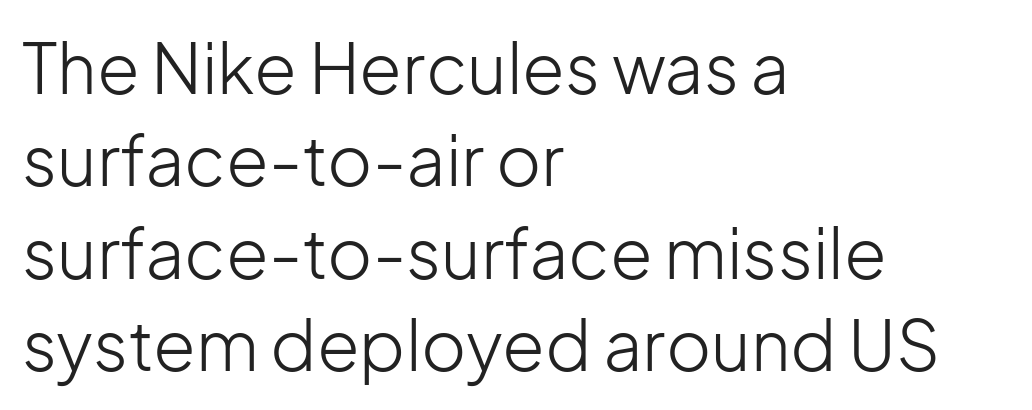
Q: Is the text bold? A: No.
Q: Is the text italic (slanted)? A: No, it is upright.
Q: Is the typeface a serif or a sans-serif typeface? A: Sans-serif.
Q: Is the text underlined? A: No.
Q: How is the paragraph aligned? A: Left-aligned.
Q: Is the spacing between letters normal or unusually wide? A: Normal.
Q: Is the spacing between lines tight, normal or loose? A: Normal.
Q: Width (condensed, normal, or wide)? A: Normal.
Q: Stroke contrast? A: Low.
Q: x-height? A: Medium.
Q: Monospaced? A: No.
